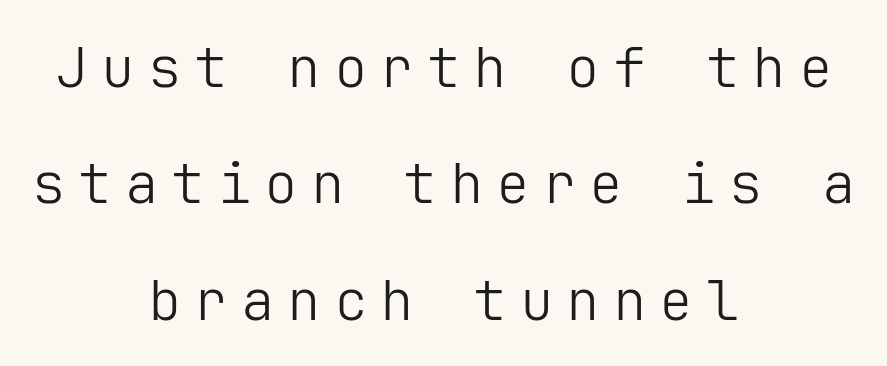
The image shows 56 px light sans-serif type, upright; set centered, loose line spacing (2.08x), unusually wide letter spacing (+0.23 em), not underlined; low stroke contrast and a medium x-height.
